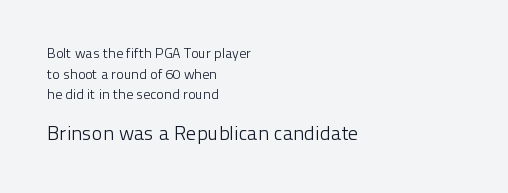
The image shows 20 px text type, upright; set left-aligned, normal line spacing (1.48x), normal letter spacing, not underlined; the second (bottom) block is 1.43x larger.
